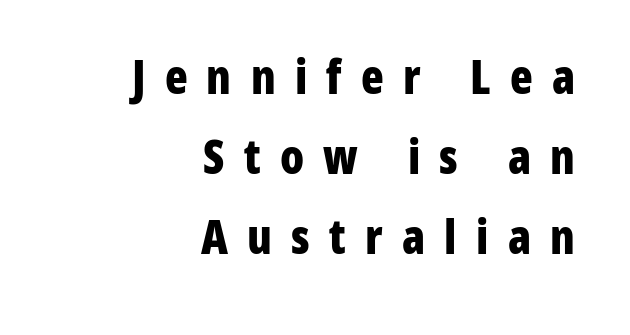
Q: Is the text bold? A: Yes.
Q: Is the text italic (slanted)? A: No, it is upright.
Q: Is the typeface a serif or a sans-serif typeface? A: Sans-serif.
Q: Is the text underlined? A: No.
Q: How is the paragraph aligned? A: Right-aligned.
Q: Is the spacing between letters normal or unusually wide? A: Unusually wide.
Q: Is the spacing between lines tight, normal or loose? A: Normal.
Q: Width (condensed, normal, or wide)? A: Condensed.
Q: Stroke contrast? A: Low.
Q: x-height? A: Medium.
Q: Monospaced? A: No.
